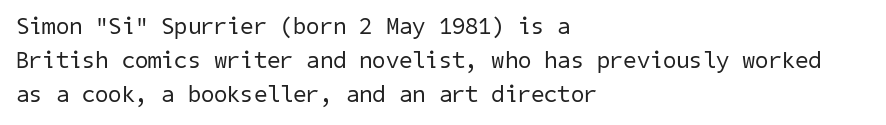
This rendering uses left alignment, leaving the right contour irregular. The space beneath each line is pristine and unruled. The passage shown stacks its lines at a standard gap. Inter-character spacing is left at the font's built-in metrics. Weight class: somewhere from thin through regular.
